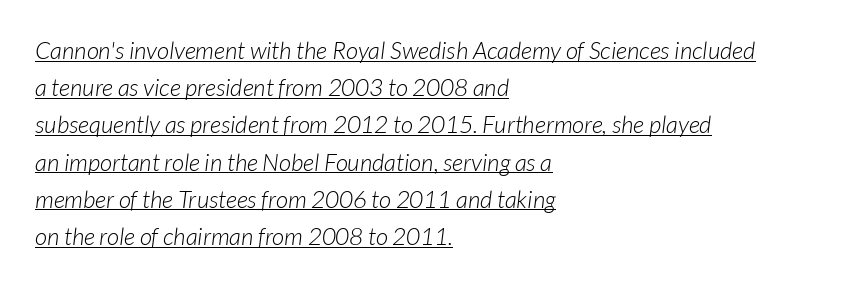
{"italic": "yes", "lean": "right", "slant_degrees": 7, "bold": "no", "underline": "yes", "align": "left", "line_spacing": "normal", "line_spacing_ratio": 1.55, "letter_spacing": "normal", "letter_spacing_em": 0.0, "glyph_px": 24}
